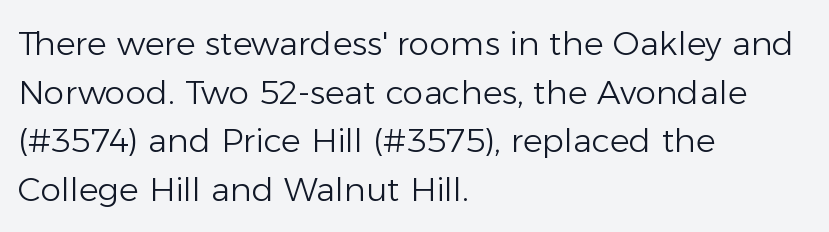
Does the type have serifs? No, each stem ends abruptly. The glyphs are unaccompanied by any horizontal stroke below them. The paragraph has a hard left edge and a soft right edge. Look at the tracking — it's just the regular setting, nothing added. Caption: face not bold, strokes unweighted. Regular leading.
